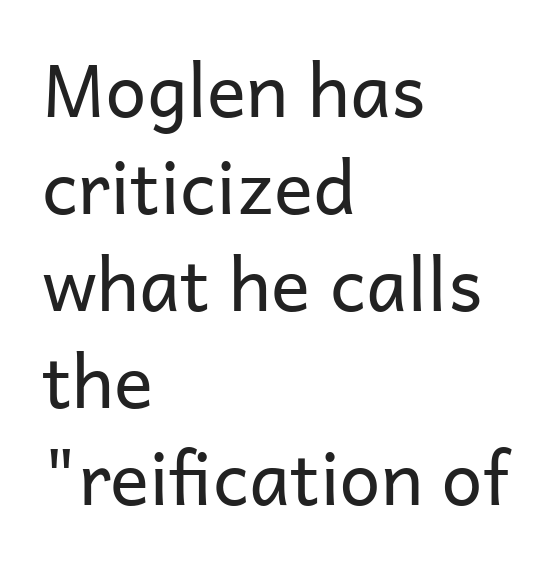
Q: Is the text bold? A: No.
Q: Is the text italic (slanted)? A: No, it is upright.
Q: Is the typeface a serif or a sans-serif typeface? A: Sans-serif.
Q: Is the text underlined? A: No.
Q: How is the paragraph aligned? A: Left-aligned.
Q: Is the spacing between letters normal or unusually wide? A: Normal.
Q: Is the spacing between lines tight, normal or loose? A: Normal.
Q: Width (condensed, normal, or wide)? A: Normal.
Q: Stroke contrast? A: Low.
Q: x-height? A: Medium.
Q: Monospaced? A: No.
